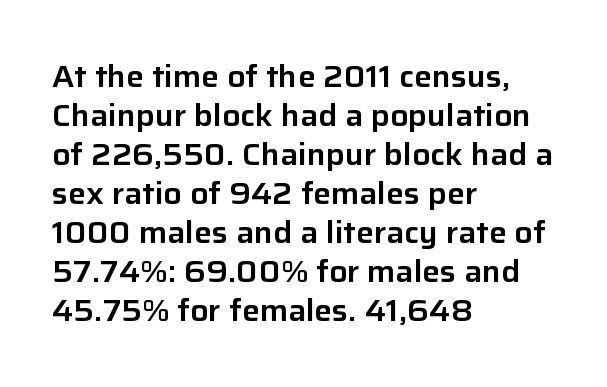
{"serif": "no", "italic": "no", "width": "normal", "stroke_contrast": "low", "x_height": "medium", "monospaced": "no", "underline": "no", "align": "left", "line_spacing": "normal", "line_spacing_ratio": 1.3, "letter_spacing": "normal", "letter_spacing_em": 0.0, "glyph_px": 30}
